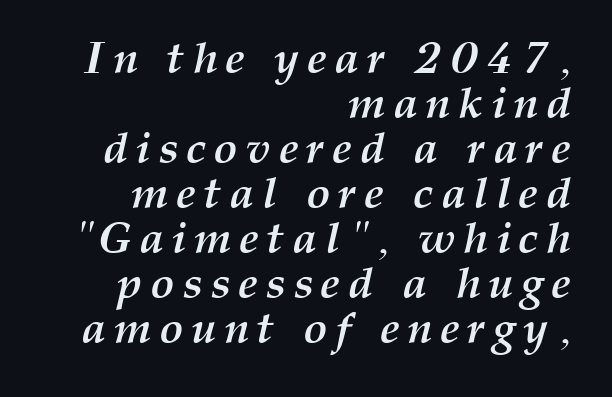
{"italic": "yes", "lean": "right", "slant_degrees": 12, "bold": "yes", "weight": "semibold", "width": "normal", "stroke_contrast": "medium", "x_height": "medium", "monospaced": "no", "underline": "no", "align": "right", "line_spacing": "tight", "line_spacing_ratio": 1.0, "glyph_px": 45}
